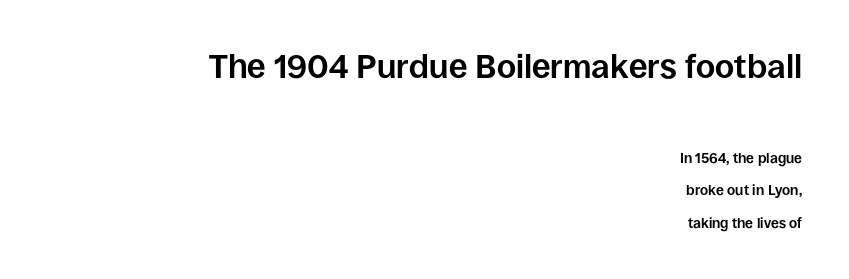
The strip under each line holds only bare page. The block sitting higher on the canvas is the one with enlarged characters. The passage is arranged like a letterhead date or caption credit — flush right. Compared with typical paragraphs, the rows here are farther apart.
